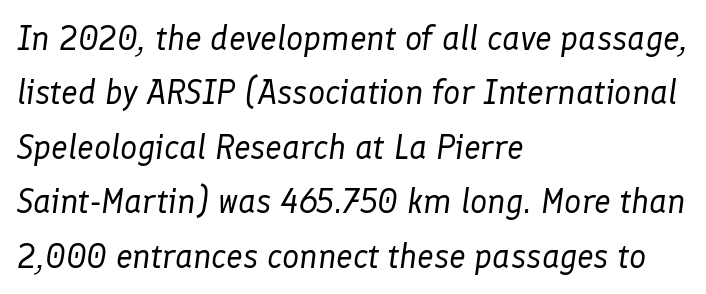
Do the characters align in a grid? No, the font is proportional. These lines stack with their left ends in a neat column. The space between consecutive lines is moderate. Each row of text sits above clean, open space. You could call the tracking neutral — neither tight nor loose.
